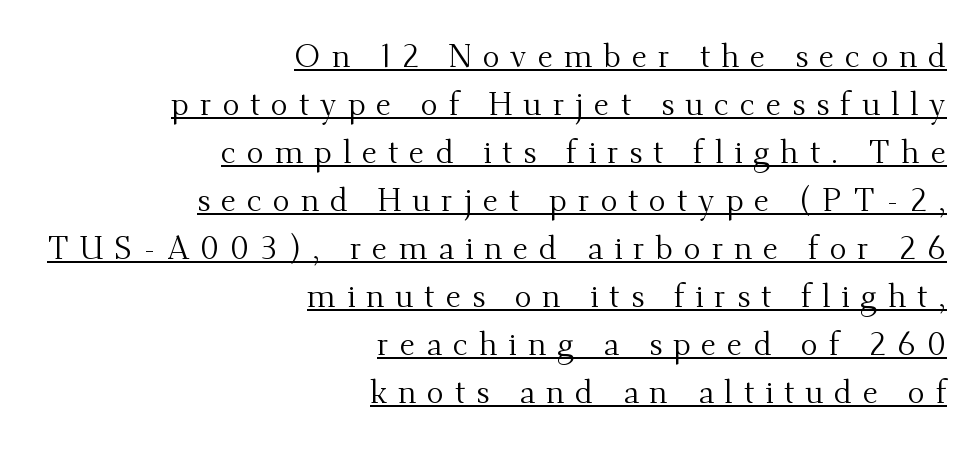
Q: Is the text bold? A: No.
Q: Is the text italic (slanted)? A: No, it is upright.
Q: Is the typeface a serif or a sans-serif typeface? A: Serif.
Q: Is the text underlined? A: Yes.
Q: How is the paragraph aligned? A: Right-aligned.
Q: Is the spacing between letters normal or unusually wide? A: Unusually wide.
Q: Is the spacing between lines tight, normal or loose? A: Normal.
Q: Width (condensed, normal, or wide)? A: Normal.
Q: Stroke contrast? A: Medium.
Q: x-height? A: Small.
Q: Monospaced? A: No.
